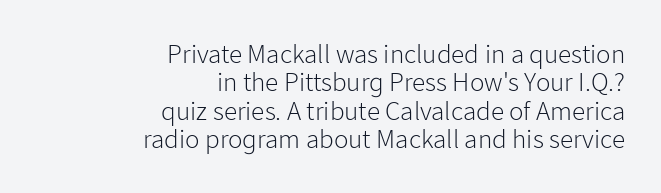
The lettering holds an erect, upright posture throughout. The type is set solid horizontally, with unmodified tracking. Leading is clearly below the norm, producing a dense column. This rendering features lettering with no underline. These lines are set flush right with a ragged left edge.
